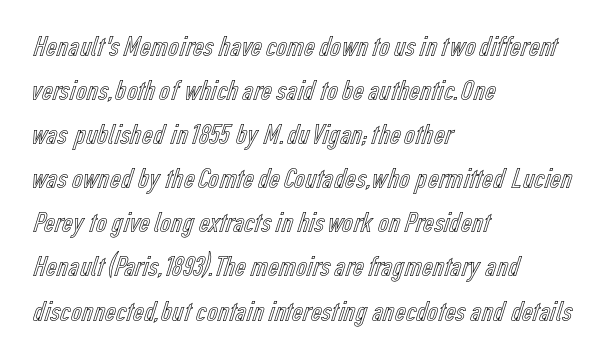
The image shows 30 px condensed type; set left-aligned, normal line spacing (1.47x), normal letter spacing, not underlined; a medium x-height.
